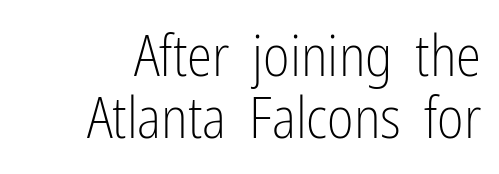
Q: Is the text bold? A: No.
Q: Is the text italic (slanted)? A: No, it is upright.
Q: Is the typeface a serif or a sans-serif typeface? A: Sans-serif.
Q: Is the text underlined? A: No.
Q: Is the spacing between letters normal or unusually wide? A: Normal.
Q: Is the spacing between lines tight, normal or loose? A: Tight.
Q: Width (condensed, normal, or wide)? A: Condensed.
Q: Stroke contrast? A: Low.
Q: x-height? A: Medium.
Q: Monospaced? A: No.
